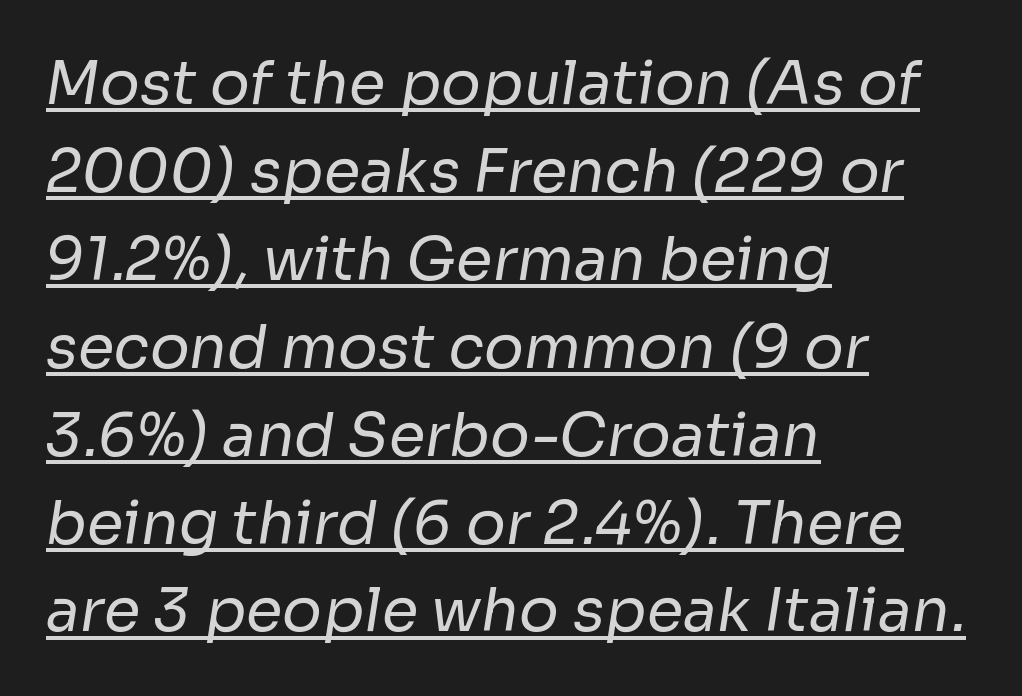
The passage shown is underscored from start to finish. The weight tops out at a normal text grade. You could not count columns in this text — the font is proportionally spaced. Vertically, the passage feels balanced, rows spaced as you'd expect. The passage is arranged the way most books set body copy — flush left.
